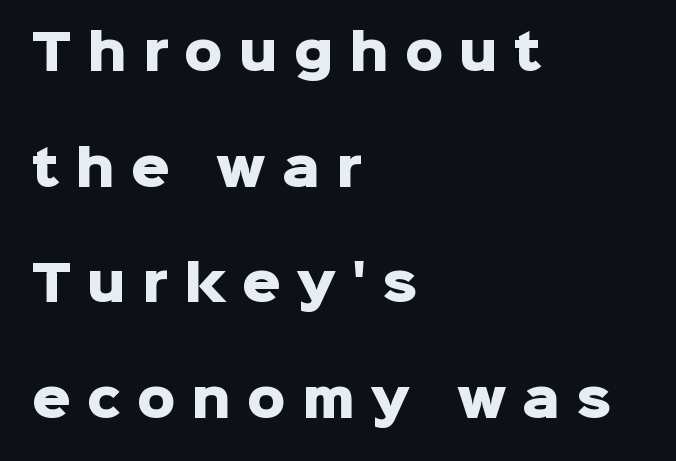
The image shows 48 px heavy sans-serif type, upright; set left-aligned, loose line spacing (2.41x), unusually wide letter spacing (+0.33 em), not underlined; low stroke contrast and a medium x-height.
